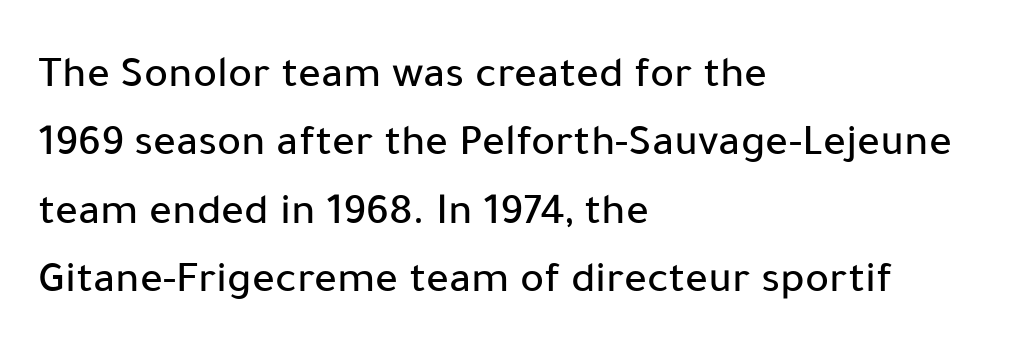
The image shows 45 px sans-serif type, upright; set left-aligned, normal line spacing (1.52x), normal letter spacing, not underlined; low stroke contrast and a medium x-height.
